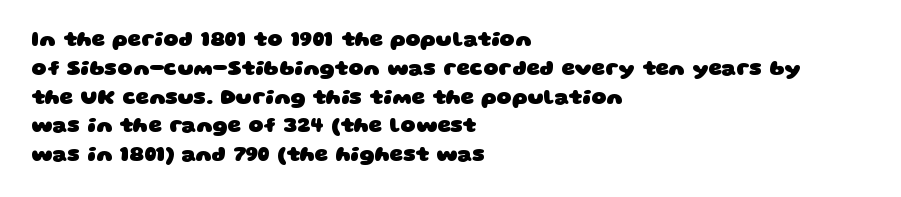
{"bold": "yes", "underline": "no", "align": "left", "line_spacing": "normal", "line_spacing_ratio": 1.37, "letter_spacing": "normal", "letter_spacing_em": 0.0, "glyph_px": 21}
